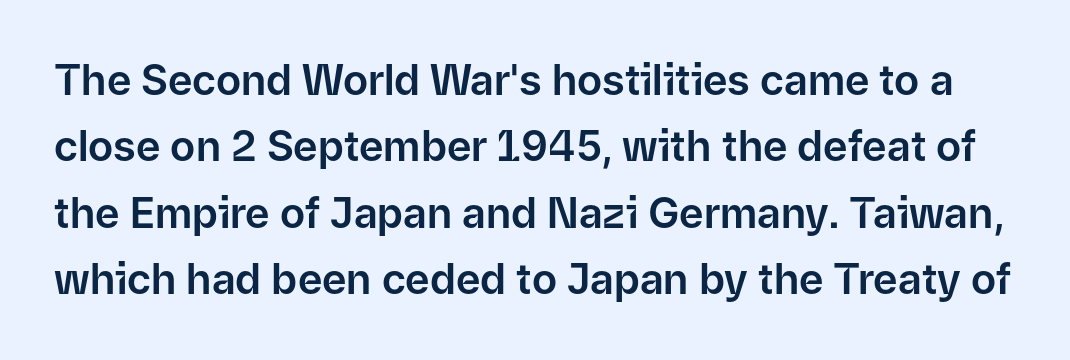
Q: Is the text italic (slanted)? A: No, it is upright.
Q: Is the typeface a serif or a sans-serif typeface? A: Sans-serif.
Q: Is the text underlined? A: No.
Q: Is the spacing between letters normal or unusually wide? A: Normal.
Q: Is the spacing between lines tight, normal or loose? A: Normal.
Q: Width (condensed, normal, or wide)? A: Normal.
Q: Stroke contrast? A: Low.
Q: x-height? A: Medium.
Q: Monospaced? A: No.
